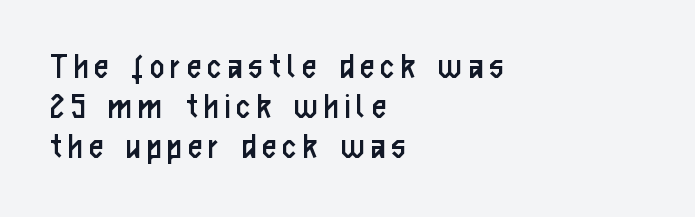
{"serif": "no", "italic": "no", "bold": "no", "weight": "regular", "width": "condensed", "stroke_contrast": "low", "x_height": "medium", "monospaced": "no", "underline": "no", "align": "left", "line_spacing": "tight", "line_spacing_ratio": 1.02, "glyph_px": 39}
